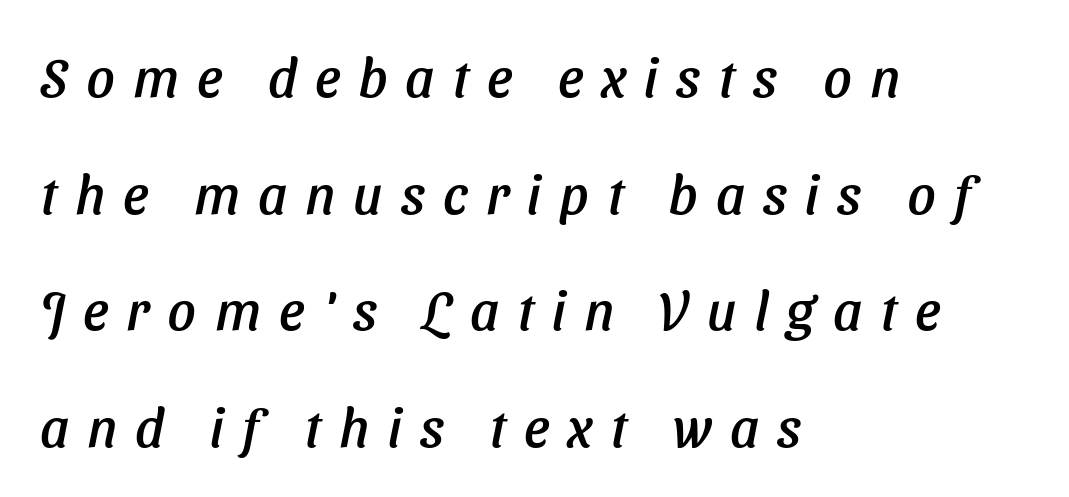
Q: Is the typeface a serif or a sans-serif typeface? A: Serif.
Q: Is the text underlined? A: No.
Q: How is the paragraph aligned? A: Left-aligned.
Q: Is the spacing between letters normal or unusually wide? A: Unusually wide.
Q: Is the spacing between lines tight, normal or loose? A: Loose.
Q: Width (condensed, normal, or wide)? A: Normal.
Q: Stroke contrast? A: Low.
Q: x-height? A: Medium.
Q: Monospaced? A: No.
